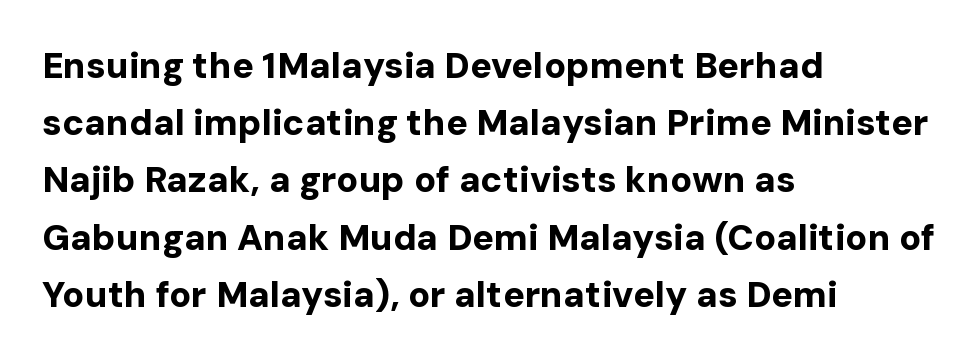
Q: Is the text bold? A: Yes.
Q: Is the text italic (slanted)? A: No, it is upright.
Q: Is the typeface a serif or a sans-serif typeface? A: Sans-serif.
Q: Is the text underlined? A: No.
Q: How is the paragraph aligned? A: Left-aligned.
Q: Is the spacing between letters normal or unusually wide? A: Normal.
Q: Is the spacing between lines tight, normal or loose? A: Normal.
Q: Width (condensed, normal, or wide)? A: Normal.
Q: Stroke contrast? A: Low.
Q: x-height? A: Medium.
Q: Monospaced? A: No.
